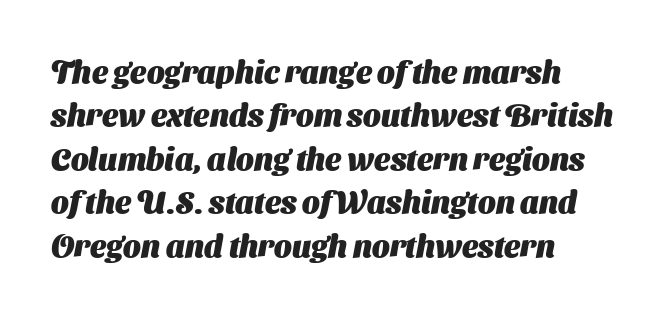
{"serif": "no", "bold": "yes", "weight": "heavy", "width": "normal", "stroke_contrast": "medium", "x_height": "medium", "monospaced": "no", "underline": "no", "align": "left", "line_spacing": "normal", "line_spacing_ratio": 1.4, "letter_spacing": "normal", "letter_spacing_em": 0.0, "glyph_px": 31}
